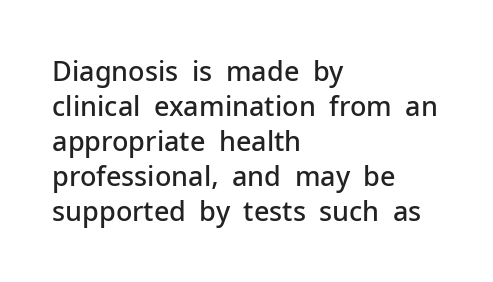
The image shows 27 px text type, upright; set left-aligned, normal line spacing (1.3x), normal letter spacing, not underlined.
